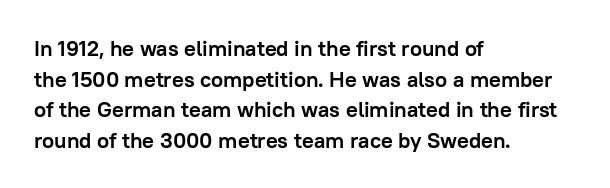
If you drew a line through each stem, it would be perfectly vertical. A normal amount of white space separates one row of letters from the next. Unmarked baselines from the first word to the last. Pretty heavy lettering here — definitely bold. The paragraph has a hard left edge and a soft right edge. These lines keep a tight, regular rhythm from letter to letter.
